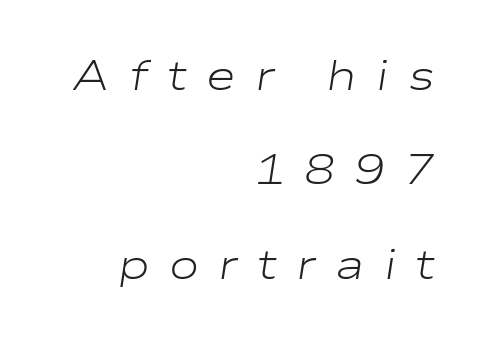
The image shows 41 px light, wide type, italic (leaning right); set right-aligned, loose line spacing (2.3x), unusually wide letter spacing (+0.47 em), not underlined; low stroke contrast and a medium x-height.
